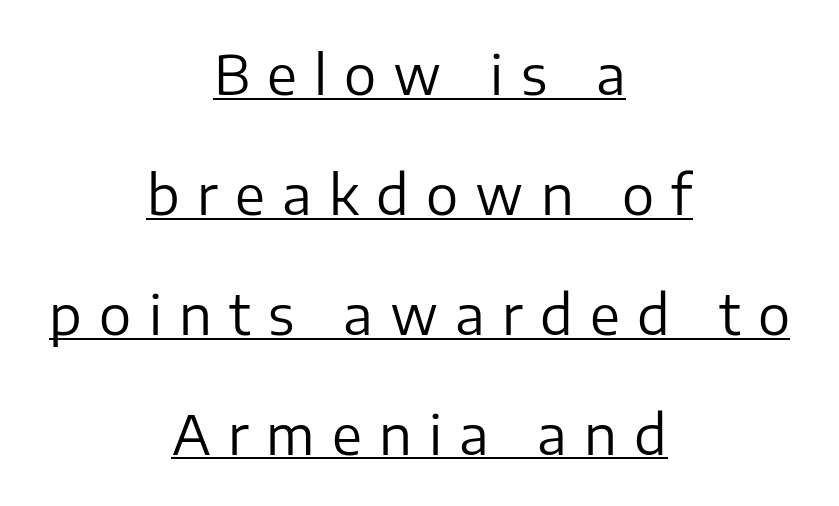
Upright lettering throughout. The font family rendered here belongs to the sans-serif group. Honestly, the letter spacing is so wide it's the main thing you notice. The sample's only ornament is a line tracing under the words. These lines stand farther apart than default settings would place them. The cut favours lightness, reaching ordinary text weight at its darkest.
